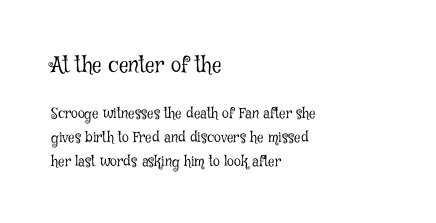
The image shows 21 px text type, upright; set left-aligned, line spacing 1.71x, normal letter spacing, not underlined; the first (top) block is 1.5x larger.
